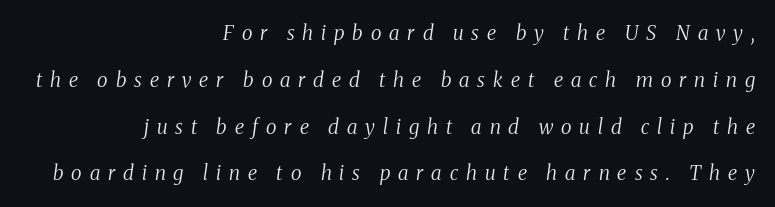
Q: Is the text bold? A: No.
Q: Is the text italic (slanted)? A: Yes, it leans right by about 8 degrees.
Q: Is the text underlined? A: No.
Q: How is the paragraph aligned? A: Right-aligned.
Q: Is the spacing between letters normal or unusually wide? A: Unusually wide.
Q: Is the spacing between lines tight, normal or loose? A: Loose.
